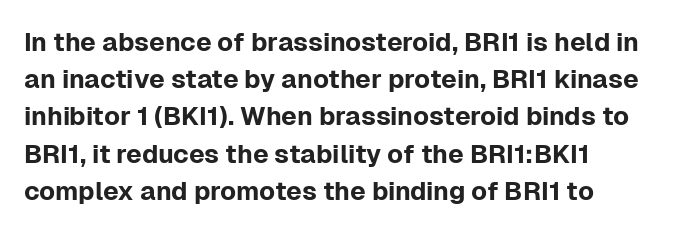
The image shows 26 px text type, upright; set left-aligned, normal line spacing (1.43x), normal letter spacing, not underlined.
